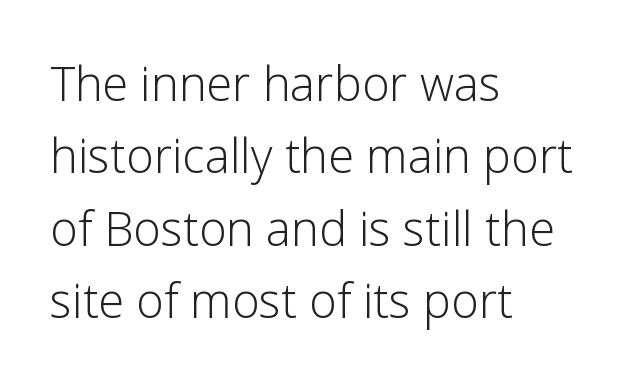
{"serif": "no", "italic": "no", "bold": "no", "weight": "light", "width": "normal", "stroke_contrast": "low", "x_height": "medium", "monospaced": "no", "underline": "no", "align": "left", "line_spacing": "normal", "line_spacing_ratio": 1.54, "letter_spacing": "normal", "letter_spacing_em": 0.0, "glyph_px": 47}
